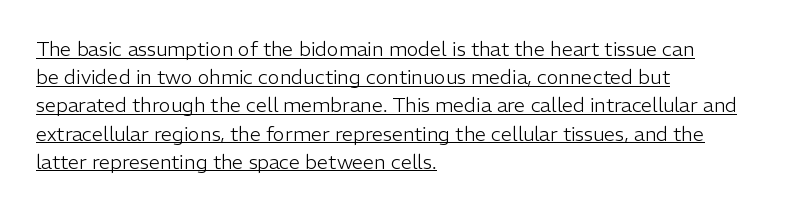
{"italic": "no", "bold": "no", "underline": "yes", "align": "left", "line_spacing": "normal", "line_spacing_ratio": 1.41, "letter_spacing": "normal", "letter_spacing_em": 0.0, "glyph_px": 20}
